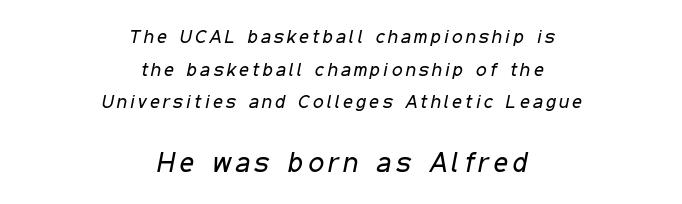
If you squint, the bottom block still reads clearly — it's the larger of the two. Proportional: the letters do not fall into vertical columns. Designer's note — italics engaged. Stroke mass is kept to a normal reading level or below.
